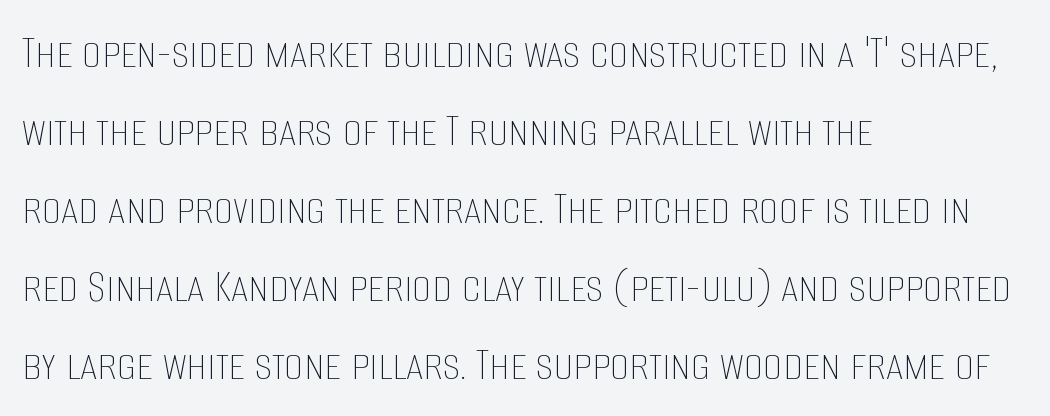
{"italic": "no", "bold": "no", "weight": "thin", "width": "condensed", "stroke_contrast": "low", "x_height": "large", "monospaced": "no", "underline": "no", "align": "left", "line_spacing": "normal", "line_spacing_ratio": 1.59, "letter_spacing": "normal", "letter_spacing_em": 0.0, "glyph_px": 49}
